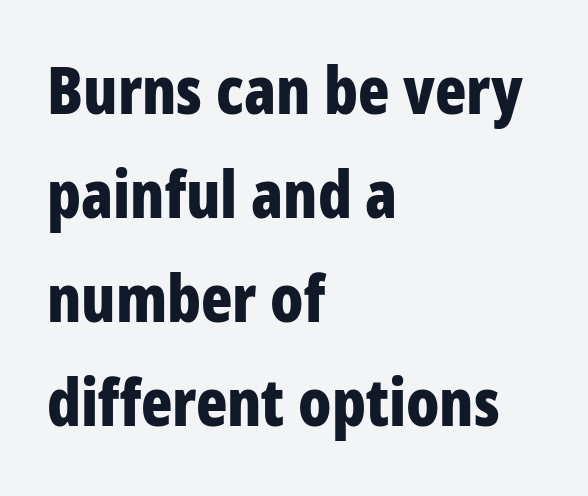
Left-aligned paragraph, ragged on the right. Its strokes are broad and dark, the hallmark of bold type. Rows of type keep a routine distance in the vertical direction. The designer went with a sans here, leaving each stem footless.
